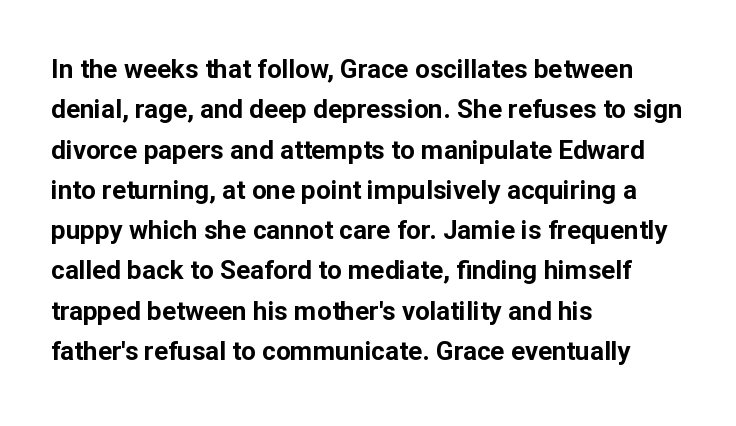
{"italic": "no", "bold": "yes", "underline": "no", "align": "left", "line_spacing": "normal", "line_spacing_ratio": 1.55, "letter_spacing": "normal", "letter_spacing_em": 0.0, "glyph_px": 26}
